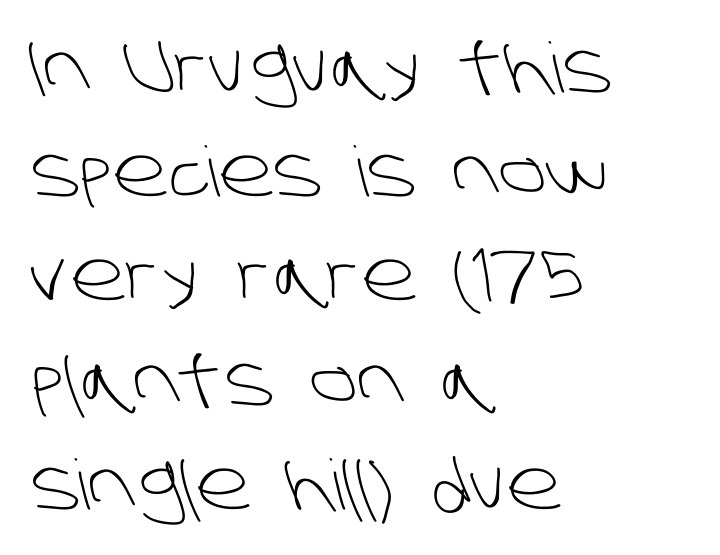
{"serif": "no", "bold": "no", "weight": "light", "width": "normal", "stroke_contrast": "low", "x_height": "large", "monospaced": "no", "underline": "no", "align": "left", "line_spacing": "normal", "line_spacing_ratio": 1.51, "letter_spacing": "normal", "letter_spacing_em": 0.0, "glyph_px": 69}
